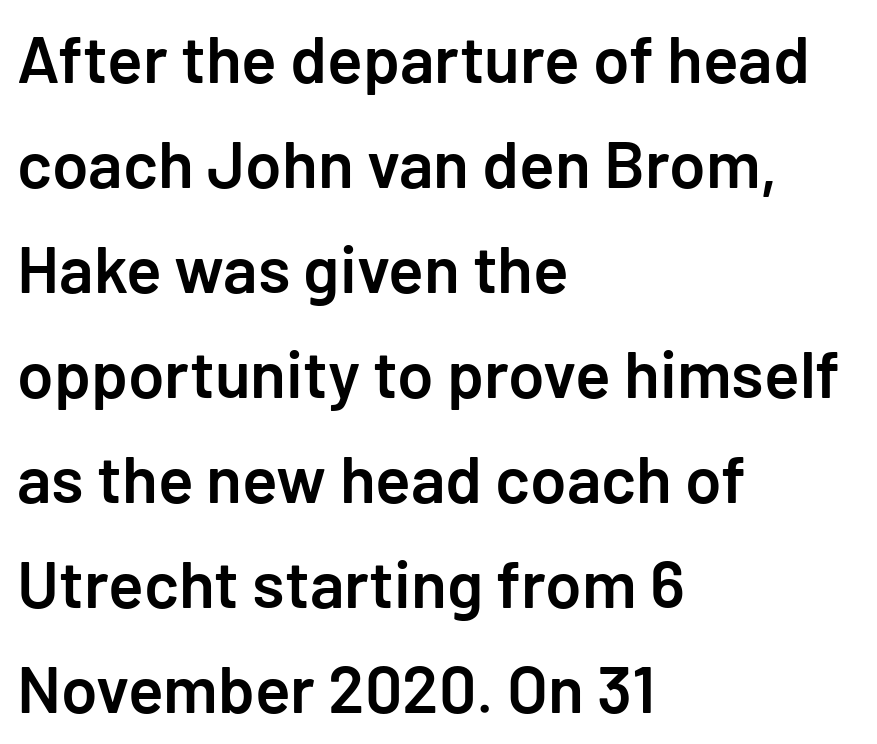
The image shows 66 px semibold sans-serif type, upright; set left-aligned, normal line spacing (1.59x), normal letter spacing, not underlined; low stroke contrast and a medium x-height.
